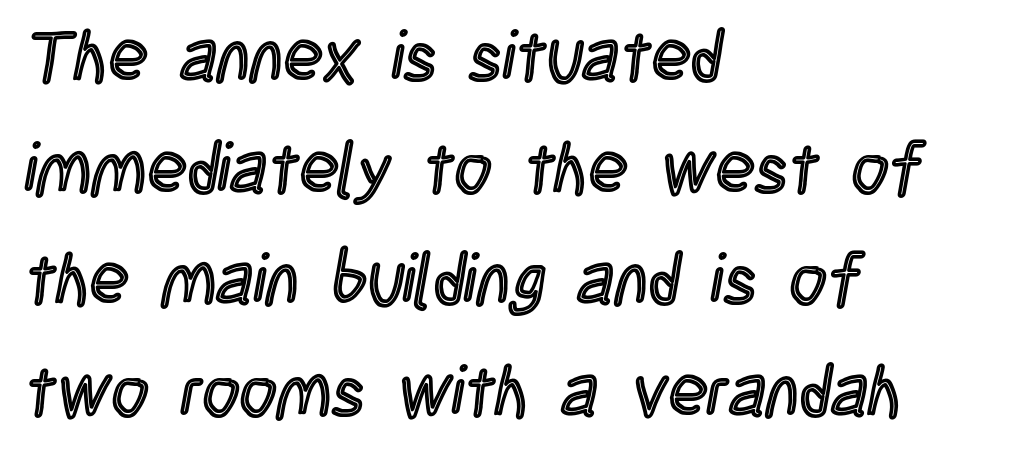
Q: Is the text italic (slanted)? A: Yes.
Q: Is the text underlined? A: No.
Q: How is the paragraph aligned? A: Left-aligned.
Q: Is the spacing between letters normal or unusually wide? A: Normal.
Q: Is the spacing between lines tight, normal or loose? A: Normal.
Q: Width (condensed, normal, or wide)? A: Condensed.
Q: x-height? A: Large.
Q: Monospaced? A: No.
